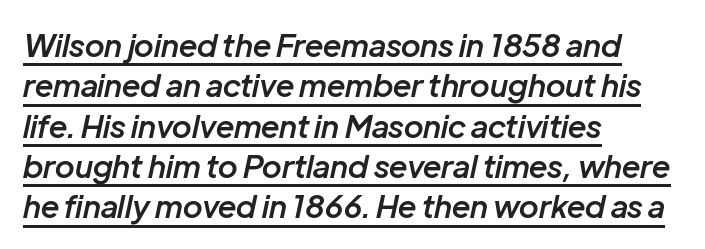
The image shows 31 px semibold type, italic (leaning right); set left-aligned, normal line spacing (1.3x), normal letter spacing, underlined; low stroke contrast and a medium x-height.
